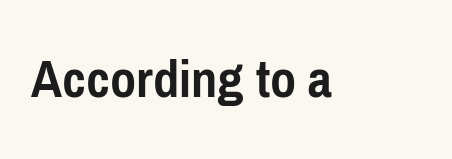
{"serif": "no", "italic": "no", "bold": "yes", "weight": "semibold", "width": "condensed", "stroke_contrast": "low", "x_height": "medium", "monospaced": "no", "underline": "no", "letter_spacing": "normal", "letter_spacing_em": 0.0, "glyph_px": 57}
